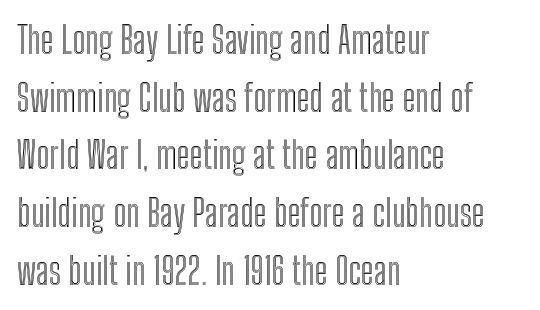
Q: Is the text italic (slanted)? A: No, it is upright.
Q: Is the text underlined? A: No.
Q: How is the paragraph aligned? A: Left-aligned.
Q: Is the spacing between letters normal or unusually wide? A: Normal.
Q: Is the spacing between lines tight, normal or loose? A: Normal.
Q: Width (condensed, normal, or wide)? A: Condensed.
Q: x-height? A: Medium.
Q: Monospaced? A: No.
